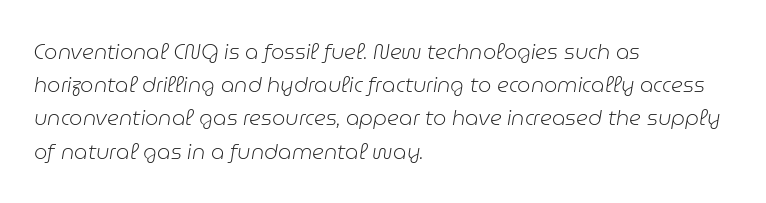
Q: Is the text bold? A: No.
Q: Is the text italic (slanted)? A: Yes, it leans right by about 9 degrees.
Q: Is the text underlined? A: No.
Q: How is the paragraph aligned? A: Left-aligned.
Q: Is the spacing between letters normal or unusually wide? A: Normal.
Q: Is the spacing between lines tight, normal or loose? A: Normal.
